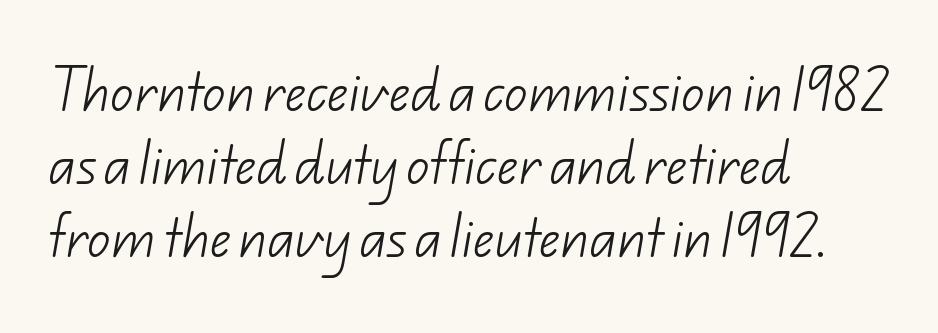
The rendering keeps characters at their native spacing. Words float on clear page, feet unadorned. Summary of weight: not heavy and not bold. Note: no serifs on the glyphs.
